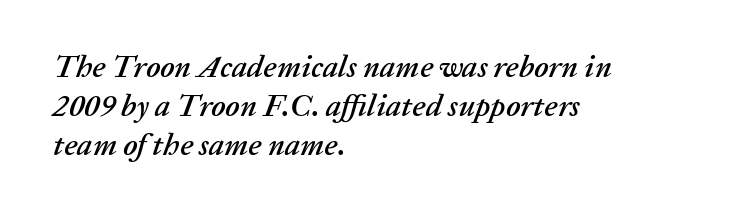
{"italic": "yes", "lean": "right", "slant_degrees": 20, "width": "normal", "stroke_contrast": "low", "x_height": "medium", "monospaced": "no", "underline": "no", "align": "left", "line_spacing": "normal", "line_spacing_ratio": 1.26, "letter_spacing": "normal", "letter_spacing_em": 0.0, "glyph_px": 31}
